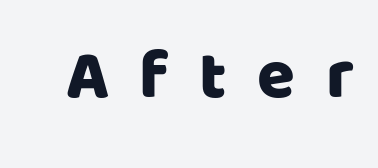
The face used here is proportionally spaced, like ordinary book or web type. This sample uses expanded letter spacing, leaving extra air between glyphs. The typography opts for an upright posture over an oblique one. The space directly below the letters is spotless. The font family rendered here belongs to the sans-serif group.
